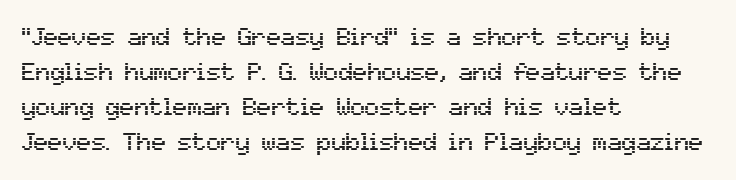
Style check: upright. The designer left line spacing at the default. Casual observation: everything's shoved over to the left. Tracking here is standard; glyphs follow each other at the usual distance. The foot of each line stays bare and open.
